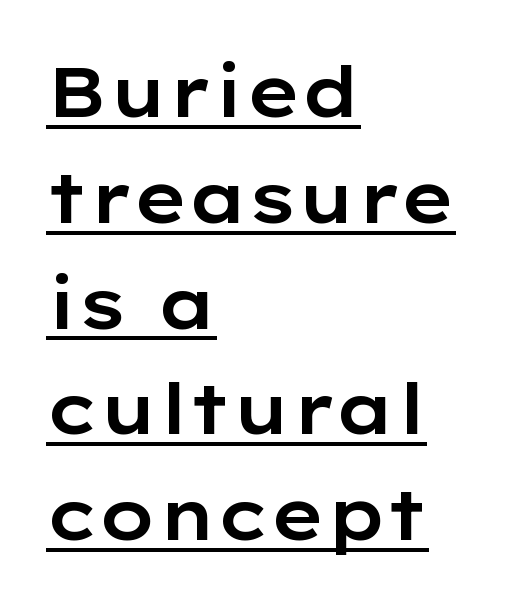
{"serif": "no", "italic": "no", "width": "wide", "stroke_contrast": "low", "x_height": "medium", "monospaced": "no", "underline": "yes", "align": "left", "line_spacing": "normal", "line_spacing_ratio": 1.49, "letter_spacing": "normal", "letter_spacing_em": 0.0, "glyph_px": 71}
